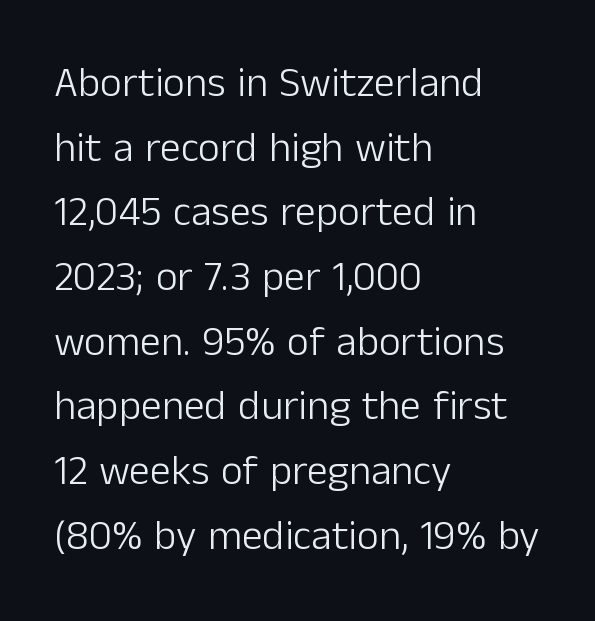
Q: Is the text bold? A: No.
Q: Is the text italic (slanted)? A: No, it is upright.
Q: Is the typeface a serif or a sans-serif typeface? A: Sans-serif.
Q: Is the text underlined? A: No.
Q: How is the paragraph aligned? A: Left-aligned.
Q: Is the spacing between letters normal or unusually wide? A: Normal.
Q: Is the spacing between lines tight, normal or loose? A: Normal.
Q: Width (condensed, normal, or wide)? A: Normal.
Q: Stroke contrast? A: Low.
Q: x-height? A: Medium.
Q: Monospaced? A: No.
